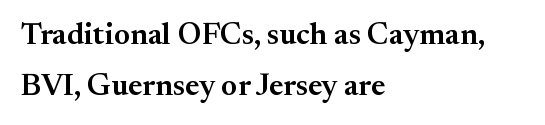
{"serif": "yes", "italic": "no", "bold": "semi", "weight": "semibold", "width": "normal", "stroke_contrast": "medium", "x_height": "small", "monospaced": "no", "underline": "no", "align": "left", "line_spacing": "normal", "line_spacing_ratio": 1.63, "letter_spacing": "normal", "letter_spacing_em": 0.0, "glyph_px": 31}
